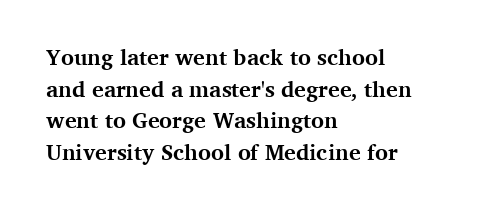
{"italic": "no", "bold": "yes", "underline": "no", "align": "left", "line_spacing": "normal", "line_spacing_ratio": 1.44, "letter_spacing": "normal", "letter_spacing_em": 0.0, "glyph_px": 22}
